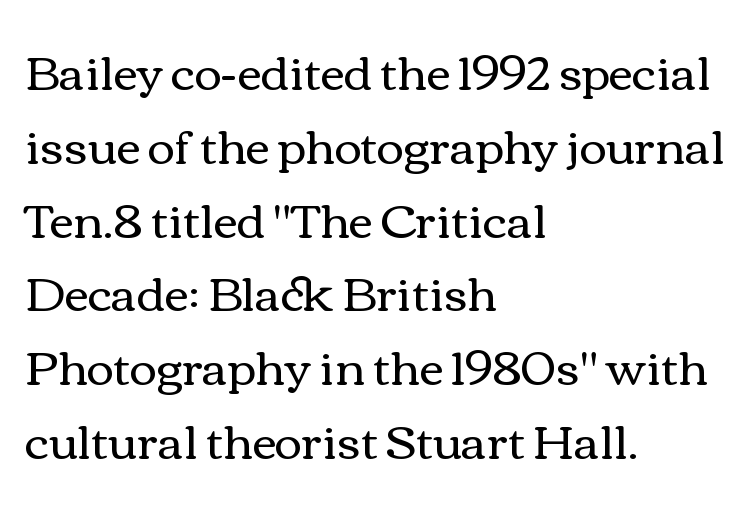
The letters stand straight up with perfectly vertical stems. This rendering features lettering with no underline. No extra ink here — the face is not bold. Horizontal alignment here is leftward, the default for most running prose.
